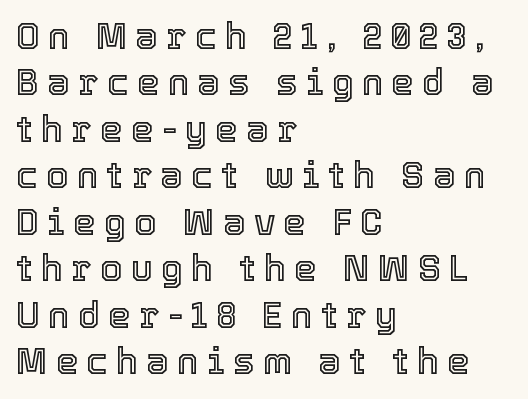
Q: Is the text italic (slanted)? A: No, it is upright.
Q: Is the text underlined? A: No.
Q: How is the paragraph aligned? A: Left-aligned.
Q: Is the spacing between letters normal or unusually wide? A: Unusually wide.
Q: Is the spacing between lines tight, normal or loose? A: Normal.
Q: Width (condensed, normal, or wide)? A: Normal.
Q: x-height? A: Medium.
Q: Monospaced? A: No.
